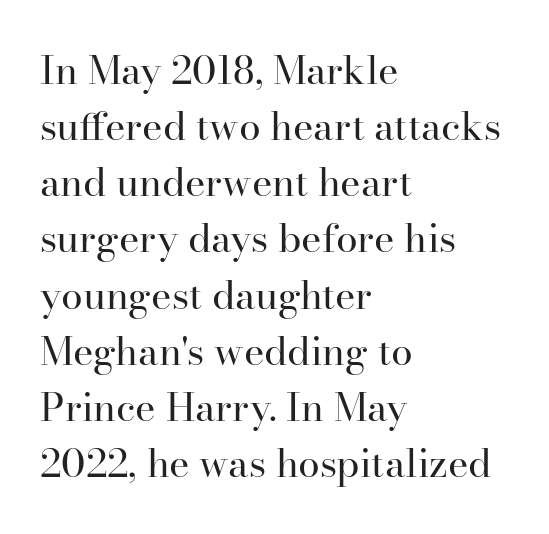
{"serif": "yes", "italic": "no", "bold": "no", "weight": "regular", "width": "normal", "stroke_contrast": "high", "x_height": "small", "monospaced": "no", "underline": "no", "align": "left", "line_spacing": "normal", "line_spacing_ratio": 1.44, "letter_spacing": "normal", "letter_spacing_em": 0.0, "glyph_px": 39}
